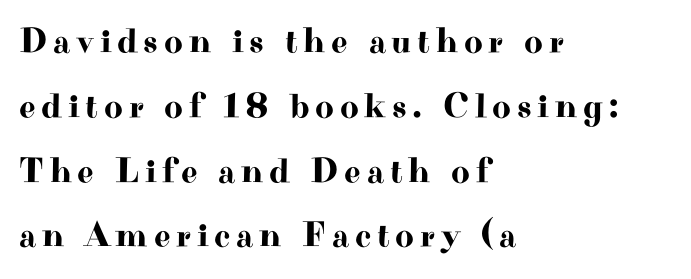
Q: Is the text italic (slanted)? A: No, it is upright.
Q: Is the typeface a serif or a sans-serif typeface? A: Serif.
Q: Is the text underlined? A: No.
Q: How is the paragraph aligned? A: Left-aligned.
Q: Width (condensed, normal, or wide)? A: Wide.
Q: Stroke contrast? A: High.
Q: x-height? A: Small.
Q: Monospaced? A: No.
